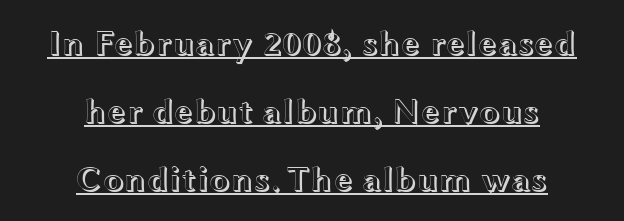
Compared with undecorated copy, this sample adds a rule below the words. Each word holds together tightly as a unit, with standard inter-letter gaps. Both edges are ragged and mirror each other, which tells us the setting is centered. Is there any slant? The stems are plumb.
